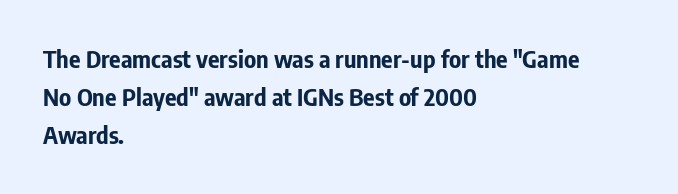
Q: Is the text bold? A: Yes.
Q: Is the text italic (slanted)? A: No, it is upright.
Q: Is the text underlined? A: No.
Q: How is the paragraph aligned? A: Left-aligned.
Q: Is the spacing between letters normal or unusually wide? A: Normal.
Q: Is the spacing between lines tight, normal or loose? A: Normal.
